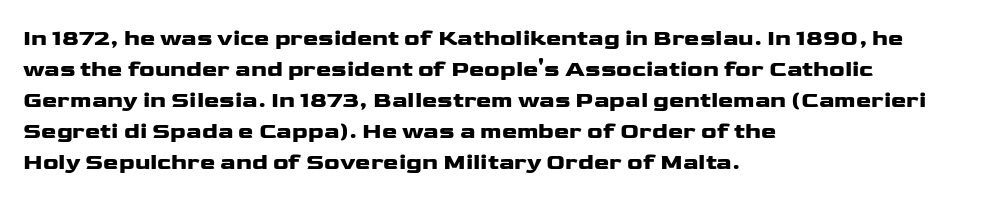
The designer left line spacing at the default. Glance below the letters and you will spot only blank space. The letters sit at their default tracking, neither squeezed nor spread. If you drew a line through each stem, it would be perfectly vertical. The compositor pushed each line to the left boundary.
